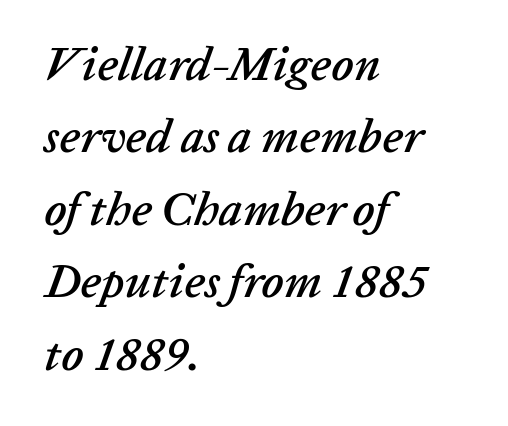
Q: Is the text italic (slanted)? A: Yes, it leans right by about 20 degrees.
Q: Is the text underlined? A: No.
Q: How is the paragraph aligned? A: Left-aligned.
Q: Is the spacing between letters normal or unusually wide? A: Normal.
Q: Is the spacing between lines tight, normal or loose? A: Normal.
Q: Width (condensed, normal, or wide)? A: Normal.
Q: Stroke contrast? A: Low.
Q: x-height? A: Medium.
Q: Monospaced? A: No.
